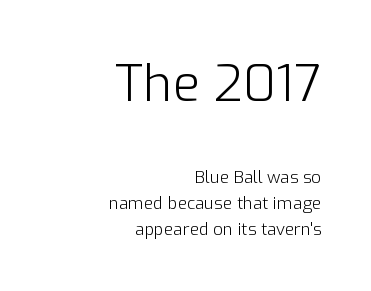
The image shows 50 px light sans-serif type, upright; set right-aligned, normal line spacing (1.51x), normal letter spacing, not underlined; the first (top) block is 2.94x larger; low stroke contrast and a medium x-height.
